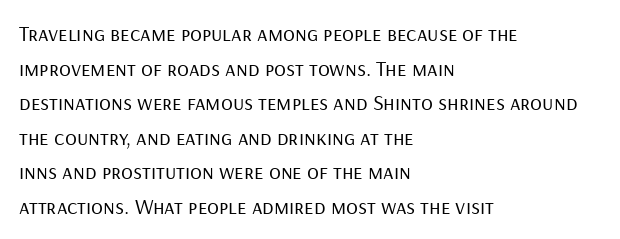
The image shows 22 px text type, upright; set left-aligned, normal line spacing (1.57x), normal letter spacing, not underlined.
